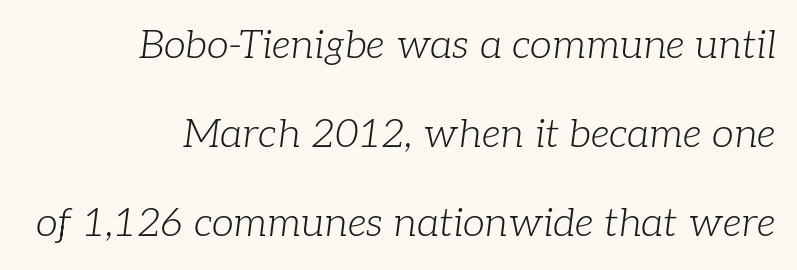
The image shows 40 px light serif type, italic (leaning right); set right-aligned, loose line spacing (2.23x), normal letter spacing, not underlined; low stroke contrast and a medium x-height.
